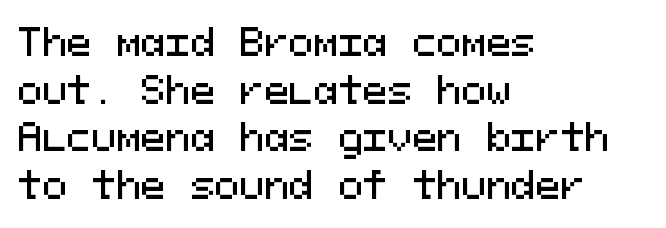
Q: Is the text italic (slanted)? A: No, it is upright.
Q: Is the typeface a serif or a sans-serif typeface? A: Sans-serif.
Q: Is the text underlined? A: No.
Q: How is the paragraph aligned? A: Left-aligned.
Q: Is the spacing between letters normal or unusually wide? A: Normal.
Q: Is the spacing between lines tight, normal or loose? A: Normal.
Q: Width (condensed, normal, or wide)? A: Normal.
Q: Stroke contrast? A: Medium.
Q: x-height? A: Medium.
Q: Monospaced? A: Yes.
